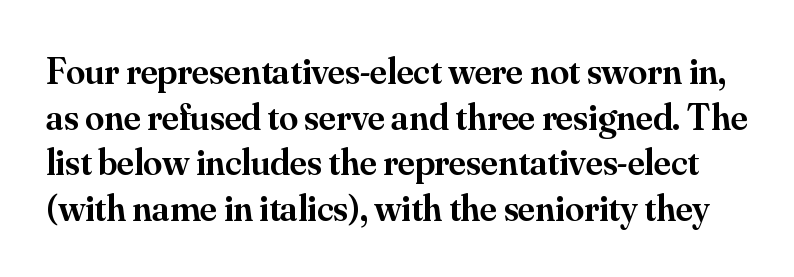
{"serif": "yes", "italic": "no", "bold": "semi", "weight": "semibold", "width": "normal", "stroke_contrast": "medium", "x_height": "small", "monospaced": "no", "underline": "no", "line_spacing_ratio": 1.2, "letter_spacing": "normal", "letter_spacing_em": 0.0, "glyph_px": 38}
